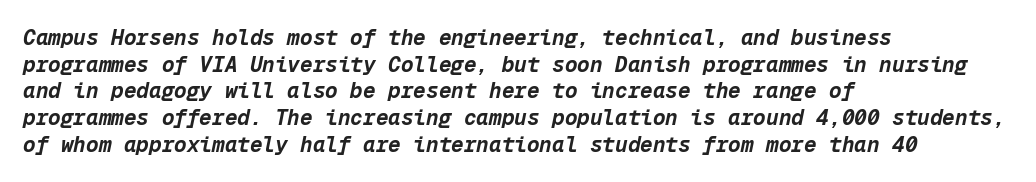
Honestly, there is no underline to notice here at all. This is oblique type, the kind used for emphasis or titles. A typesetter would call this leading conventional body-copy spacing. Which margin do the lines hug? The left one — the right edge is uneven. Heft: maximum for text — a bold. Nobody touched the tracking dial on this one.
